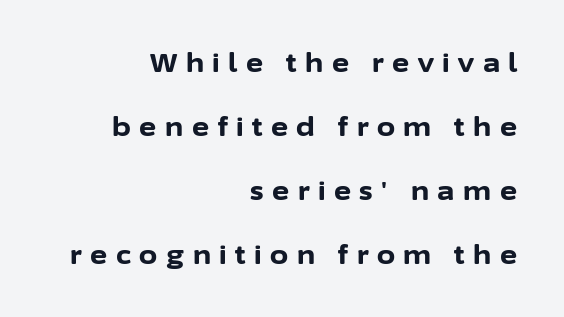
Q: Is the text bold? A: Yes.
Q: Is the text italic (slanted)? A: No, it is upright.
Q: Is the text underlined? A: No.
Q: How is the paragraph aligned? A: Right-aligned.
Q: Is the spacing between letters normal or unusually wide? A: Unusually wide.
Q: Is the spacing between lines tight, normal or loose? A: Loose.
